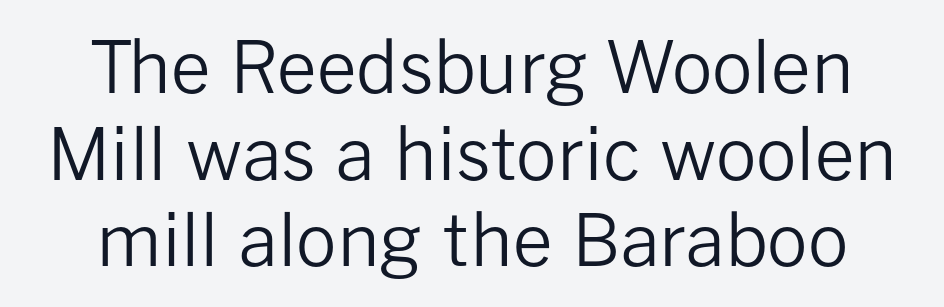
Q: Is the text bold? A: No.
Q: Is the text italic (slanted)? A: No, it is upright.
Q: Is the typeface a serif or a sans-serif typeface? A: Sans-serif.
Q: Is the text underlined? A: No.
Q: Is the spacing between letters normal or unusually wide? A: Normal.
Q: Width (condensed, normal, or wide)? A: Normal.
Q: Stroke contrast? A: Low.
Q: x-height? A: Medium.
Q: Monospaced? A: No.
